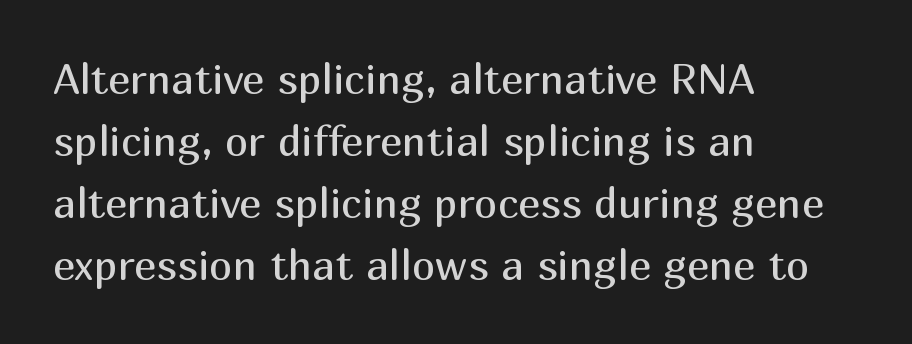
{"serif": "no", "italic": "no", "bold": "no", "weight": "regular", "width": "normal", "stroke_contrast": "medium", "x_height": "medium", "monospaced": "no", "underline": "no", "align": "left", "line_spacing": "normal", "line_spacing_ratio": 1.48, "letter_spacing": "normal", "letter_spacing_em": 0.0, "glyph_px": 42}
